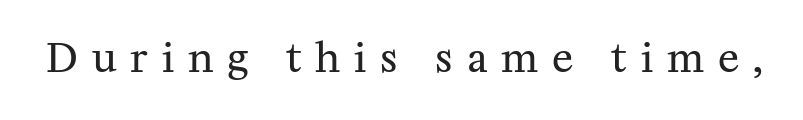
Q: Is the text bold? A: No.
Q: Is the text italic (slanted)? A: No, it is upright.
Q: Is the typeface a serif or a sans-serif typeface? A: Serif.
Q: Is the text underlined? A: No.
Q: Is the spacing between letters normal or unusually wide? A: Unusually wide.
Q: Width (condensed, normal, or wide)? A: Normal.
Q: Stroke contrast? A: Medium.
Q: x-height? A: Medium.
Q: Monospaced? A: No.
